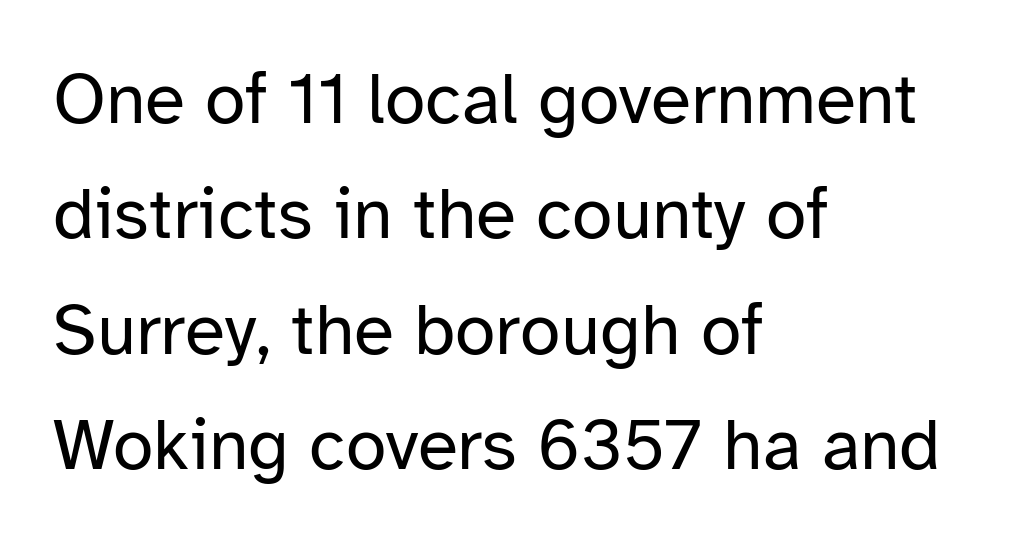
{"serif": "no", "italic": "no", "bold": "no", "weight": "regular", "width": "normal", "stroke_contrast": "low", "x_height": "medium", "monospaced": "no", "underline": "no", "align": "left", "line_spacing": "normal", "line_spacing_ratio": 1.58, "letter_spacing": "normal", "letter_spacing_em": 0.0, "glyph_px": 73}
